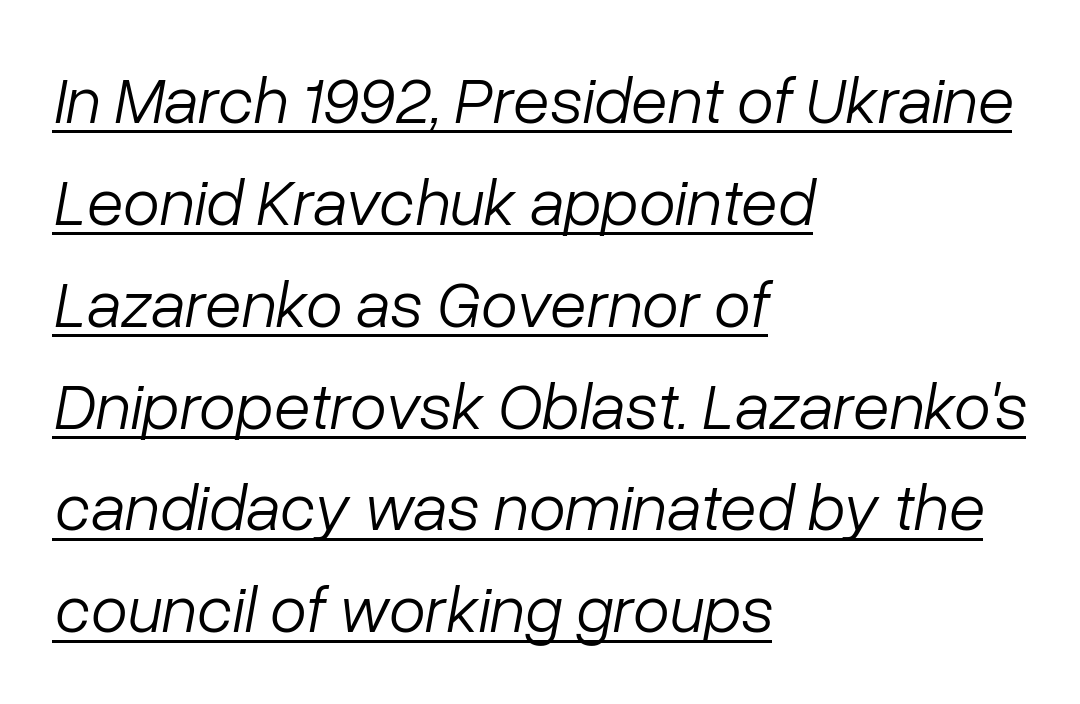
The image shows 67 px light type, italic (leaning right); set left-aligned, normal line spacing (1.52x), normal letter spacing, underlined; low stroke contrast and a medium x-height.
